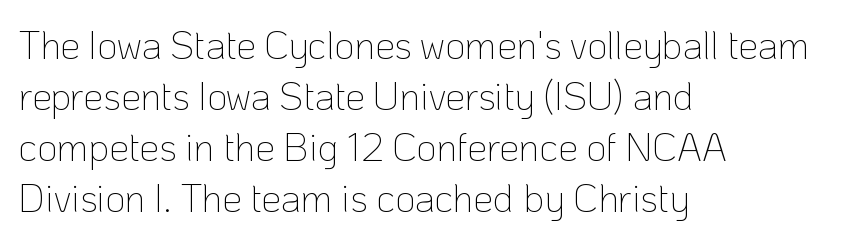
{"serif": "no", "italic": "no", "bold": "no", "weight": "thin", "width": "normal", "stroke_contrast": "low", "x_height": "medium", "monospaced": "no", "underline": "no", "align": "left", "line_spacing": "normal", "line_spacing_ratio": 1.31, "letter_spacing": "normal", "letter_spacing_em": 0.0, "glyph_px": 39}
